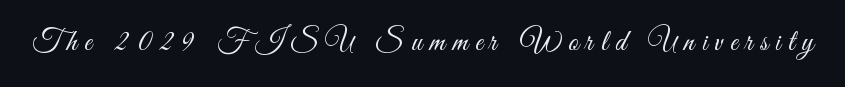
The image shows 30 px light, condensed sans-serif type; set unusually wide letter spacing (+0.25 em), not underlined; medium stroke contrast and a small x-height.
